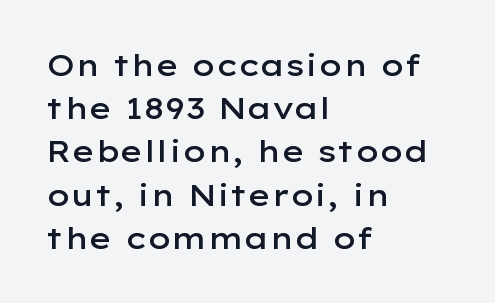
This rendering features lettering with no underline. Vertical spacing — default. Do the characters align in a grid? No, the font is proportional. In terms of letterform style, serifs are entirely absent. Posture: vertical. Typographic density is moderately raised because the face is semibold.
